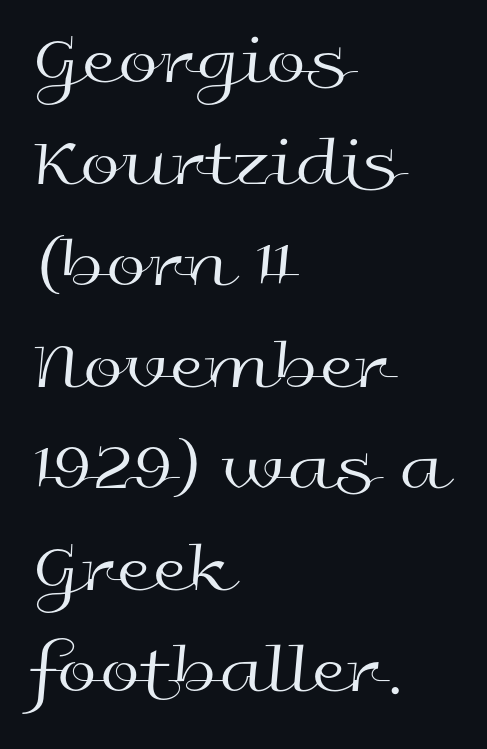
Q: Is the text bold? A: No.
Q: Is the text italic (slanted)? A: No, it is upright.
Q: Is the typeface a serif or a sans-serif typeface? A: Sans-serif.
Q: Is the text underlined? A: No.
Q: How is the paragraph aligned? A: Left-aligned.
Q: Is the spacing between letters normal or unusually wide? A: Normal.
Q: Is the spacing between lines tight, normal or loose? A: Normal.
Q: Width (condensed, normal, or wide)? A: Wide.
Q: x-height? A: Medium.
Q: Monospaced? A: No.
